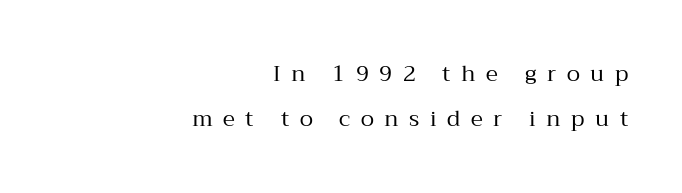
The image shows 22 px text type, upright; set right-aligned, loose line spacing (2.05x), unusually wide letter spacing (+0.48 em), not underlined.
